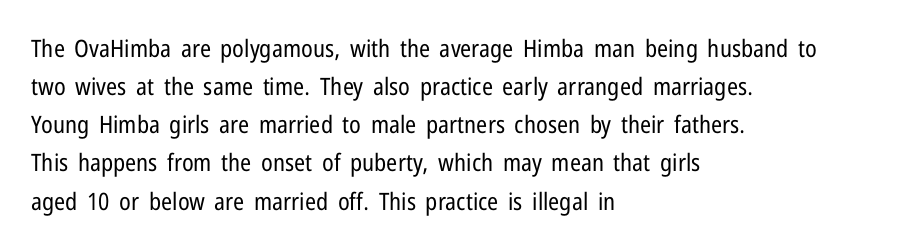
The image shows 24 px text type, upright; set left-aligned, normal line spacing (1.59x), normal letter spacing, not underlined.
